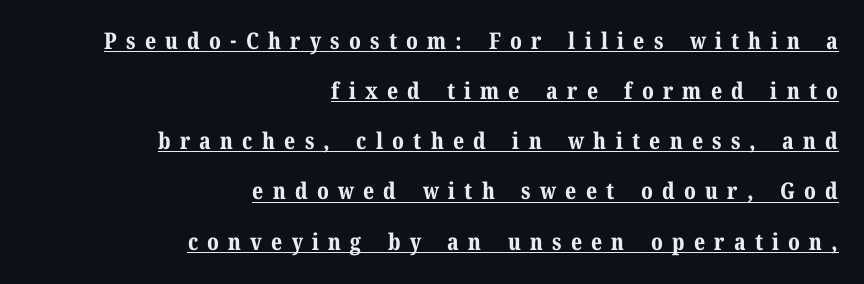
Q: Is the text bold? A: Yes.
Q: Is the text italic (slanted)? A: No, it is upright.
Q: Is the text underlined? A: Yes.
Q: How is the paragraph aligned? A: Right-aligned.
Q: Is the spacing between letters normal or unusually wide? A: Unusually wide.
Q: Is the spacing between lines tight, normal or loose? A: Loose.
